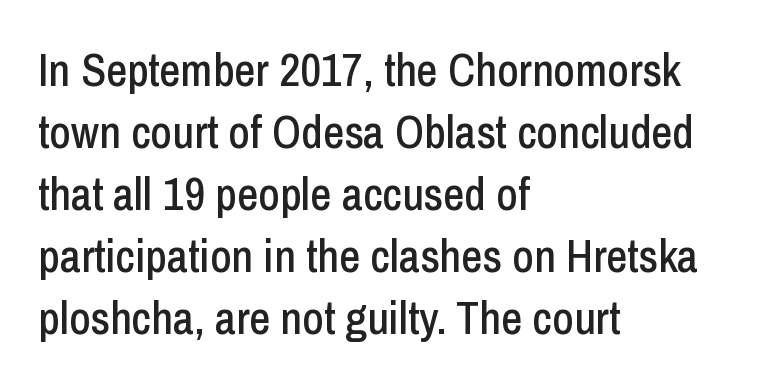
These lines are set flush left with a ragged right edge. Note the varied advance widths — an 'i' is clearly narrower than an 'm'. Are there feet on the stems? There aren't — it's a sans. Standard letterfit; no display-style spreading of the glyphs. Posture: straight, roman, zero tilt. Regarding leading, the lines here are spaced in the standard way.
